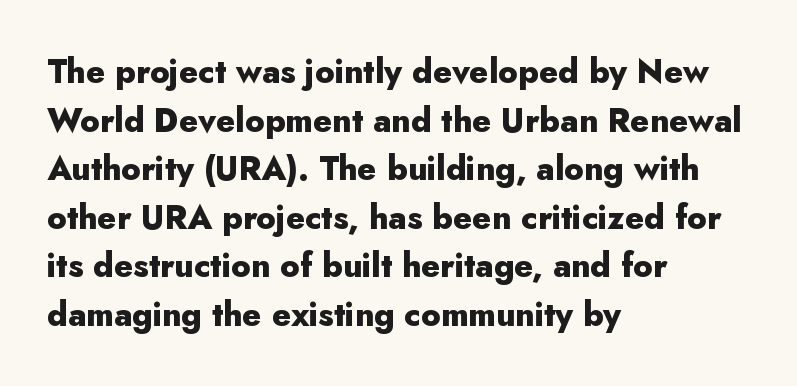
Q: Is the text bold? A: Yes.
Q: Is the text italic (slanted)? A: No, it is upright.
Q: Is the typeface a serif or a sans-serif typeface? A: Sans-serif.
Q: Is the text underlined? A: No.
Q: How is the paragraph aligned? A: Left-aligned.
Q: Is the spacing between letters normal or unusually wide? A: Normal.
Q: Is the spacing between lines tight, normal or loose? A: Normal.
Q: Width (condensed, normal, or wide)? A: Normal.
Q: Stroke contrast? A: Low.
Q: x-height? A: Small.
Q: Monospaced? A: No.
